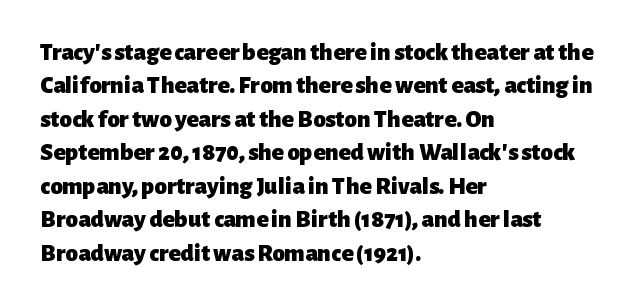
The image shows 25 px bold type, upright; set left-aligned, normal line spacing (1.34x), normal letter spacing, not underlined.
